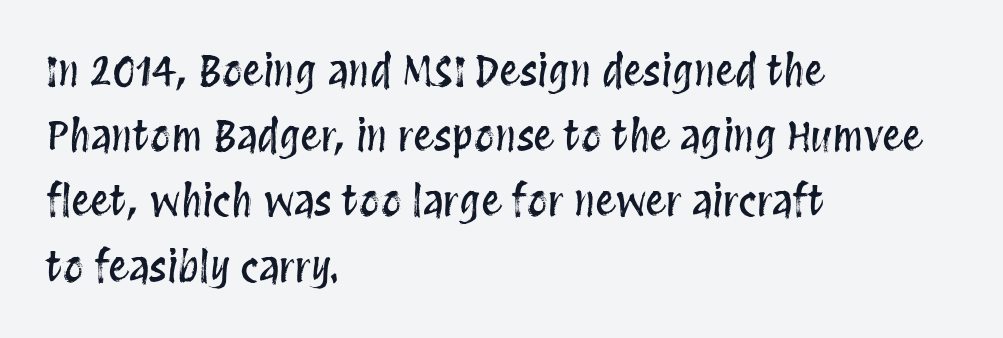
The setting favours the left margin, as ordinary paragraphs usually do. Students, note that the glyphs here touch the page at normal intervals. The strip under each line holds only bare page. Vertical strokes here are truly vertical. The passage shown stacks its lines at a standard gap.
